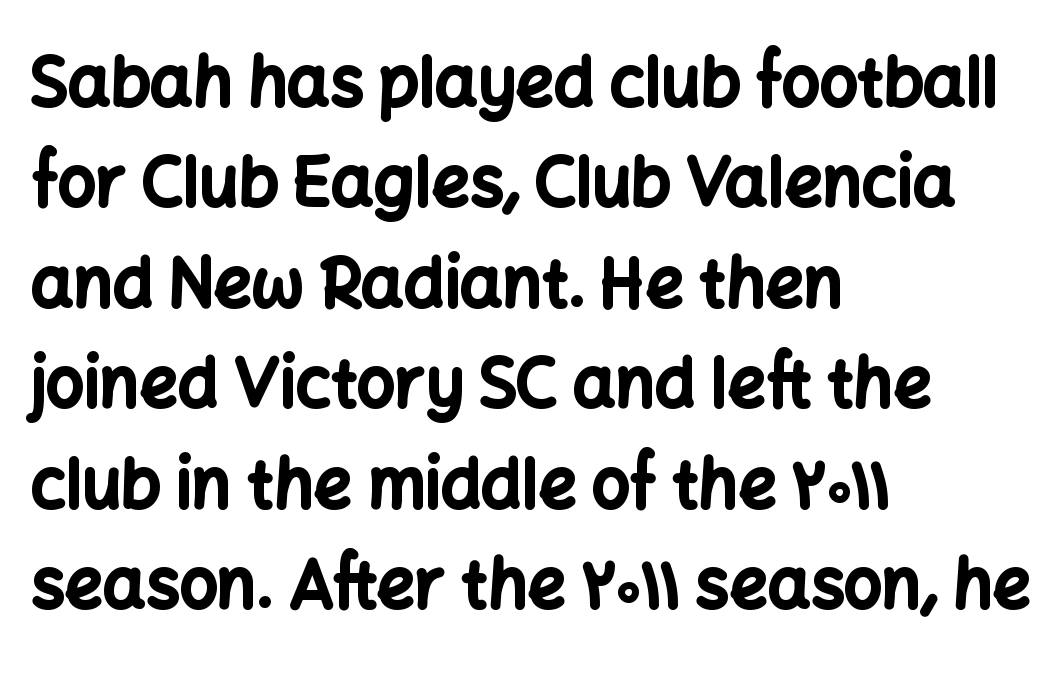
No italicization has been applied; the sample stays upright. The rendering uses a moderate line-height, typical for paragraphs. Unmarked baselines from the first word to the last. Tracking here is standard; glyphs follow each other at the usual distance. Stroke terminals: plain, sans-serif. Note the varied advance widths — an 'i' is clearly narrower than an 'm'.
